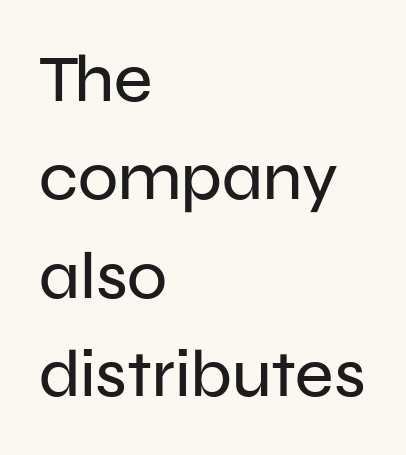
{"serif": "no", "italic": "no", "width": "normal", "stroke_contrast": "low", "x_height": "medium", "monospaced": "no", "underline": "no", "align": "left", "line_spacing": "normal", "line_spacing_ratio": 1.49, "letter_spacing": "normal", "letter_spacing_em": 0.0, "glyph_px": 66}
